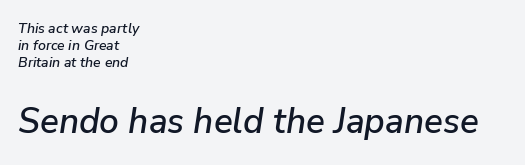
Q: Is the text italic (slanted)? A: Yes, it leans right by about 9 degrees.
Q: Is the text underlined? A: No.
Q: How is the paragraph aligned? A: Left-aligned.
Q: Is the spacing between letters normal or unusually wide? A: Normal.
Q: Which block of text is set in a larger size, the first (top) or the second (bottom)? A: The second (bottom) one.
Q: Width (condensed, normal, or wide)? A: Normal.
Q: Stroke contrast? A: Low.
Q: x-height? A: Medium.
Q: Monospaced? A: No.
